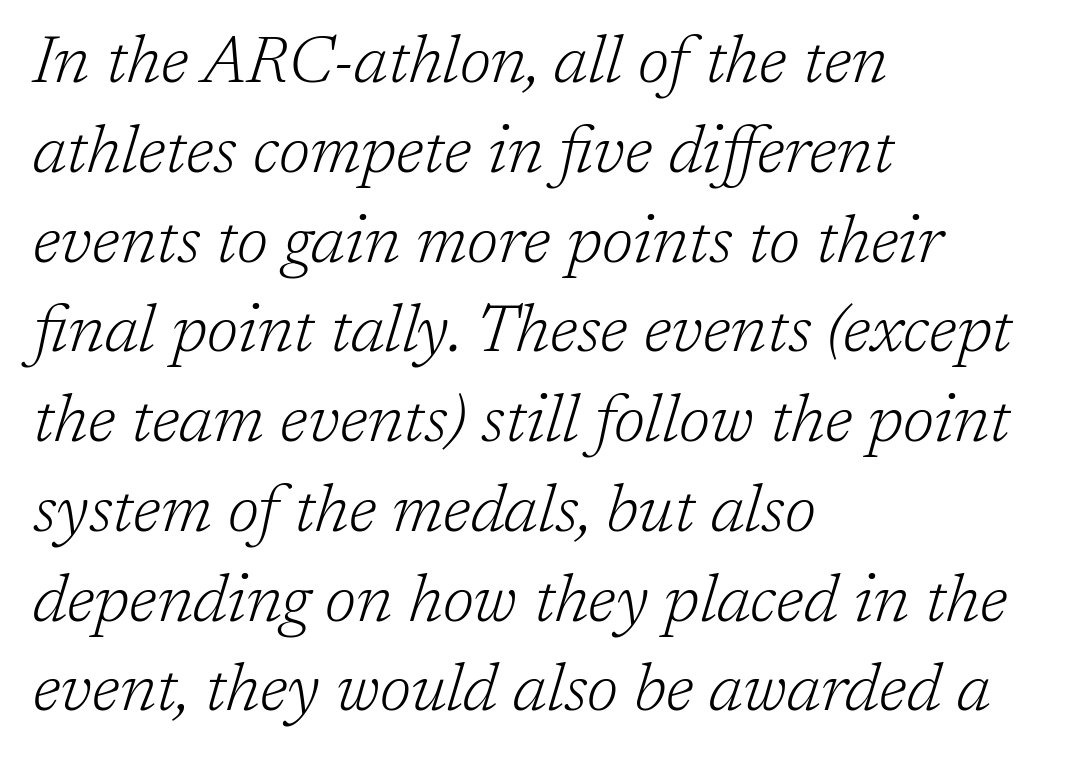
{"serif": "yes", "italic": "yes", "lean": "right", "slant_degrees": 17, "bold": "no", "weight": "light", "width": "normal", "stroke_contrast": "low", "x_height": "medium", "monospaced": "no", "underline": "no", "align": "left", "line_spacing": "normal", "line_spacing_ratio": 1.36, "letter_spacing": "normal", "letter_spacing_em": 0.0, "glyph_px": 66}
